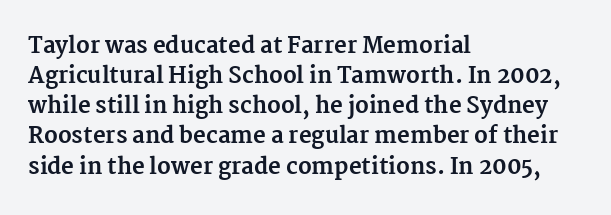
Q: Is the text bold? A: Yes.
Q: Is the text italic (slanted)? A: No, it is upright.
Q: Is the text underlined? A: No.
Q: How is the paragraph aligned? A: Left-aligned.
Q: Is the spacing between letters normal or unusually wide? A: Normal.
Q: Is the spacing between lines tight, normal or loose? A: Normal.
